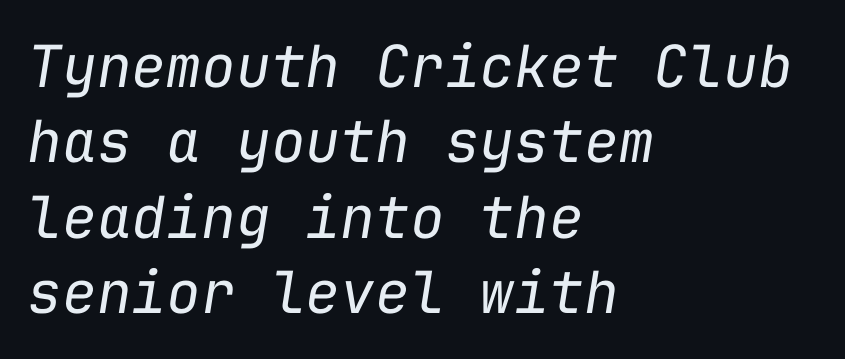
The image shows 58 px regular-weight type, italic (leaning right), monospaced; set left-aligned, normal line spacing (1.3x), normal letter spacing, not underlined; low stroke contrast and a medium x-height.
